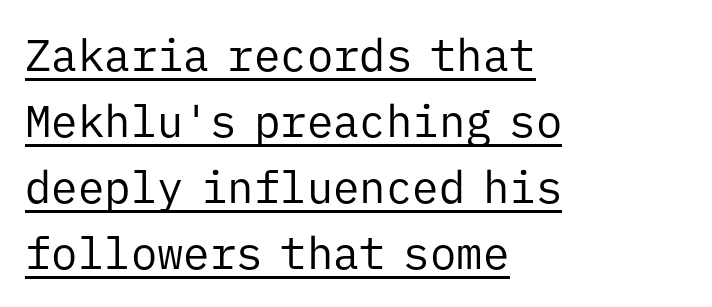
The image shows 44 px regular-weight sans-serif type, upright, monospaced; set left-aligned, normal line spacing (1.5x), normal letter spacing, underlined; low stroke contrast and a medium x-height.
